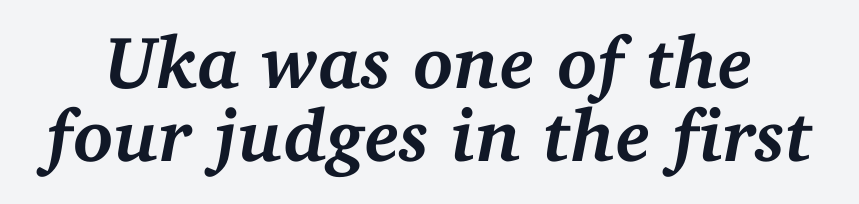
Q: Is the text bold? A: Yes.
Q: Is the text italic (slanted)? A: Yes, it leans right by about 11 degrees.
Q: Is the typeface a serif or a sans-serif typeface? A: Serif.
Q: Is the text underlined? A: No.
Q: Is the spacing between letters normal or unusually wide? A: Normal.
Q: Is the spacing between lines tight, normal or loose? A: Tight.
Q: Width (condensed, normal, or wide)? A: Normal.
Q: Stroke contrast? A: Medium.
Q: x-height? A: Medium.
Q: Monospaced? A: No.
